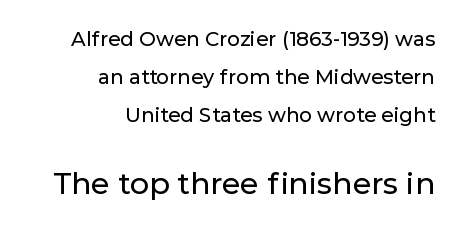
The image shows 30 px sans-serif type, upright; set right-aligned, loose line spacing (1.9x), normal letter spacing, not underlined; the second (bottom) block is 1.5x larger; low stroke contrast and a medium x-height.
